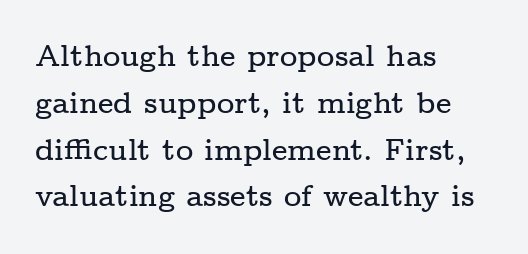
Q: Is the text italic (slanted)? A: No, it is upright.
Q: Is the typeface a serif or a sans-serif typeface? A: Serif.
Q: Is the text underlined? A: No.
Q: How is the paragraph aligned? A: Left-aligned.
Q: Is the spacing between letters normal or unusually wide? A: Normal.
Q: Is the spacing between lines tight, normal or loose? A: Normal.
Q: Width (condensed, normal, or wide)? A: Wide.
Q: Stroke contrast? A: Low.
Q: x-height? A: Medium.
Q: Monospaced? A: No.
